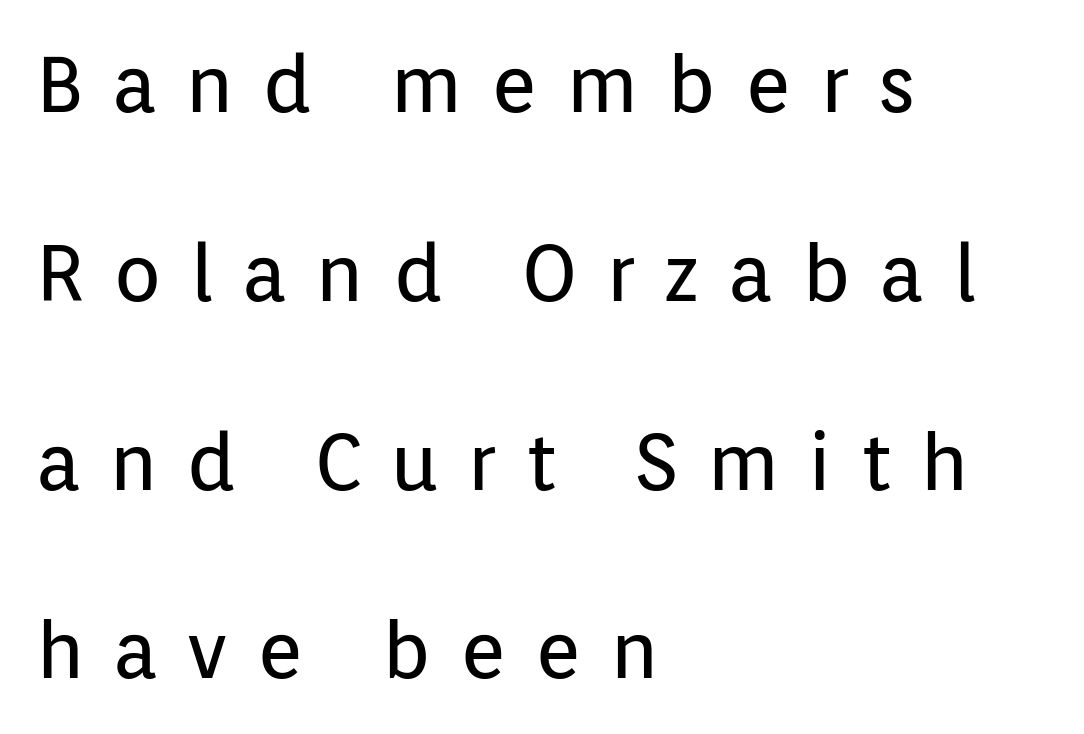
Q: Is the text bold? A: No.
Q: Is the text italic (slanted)? A: No, it is upright.
Q: Is the typeface a serif or a sans-serif typeface? A: Sans-serif.
Q: Is the text underlined? A: No.
Q: How is the paragraph aligned? A: Left-aligned.
Q: Is the spacing between letters normal or unusually wide? A: Unusually wide.
Q: Is the spacing between lines tight, normal or loose? A: Loose.
Q: Width (condensed, normal, or wide)? A: Normal.
Q: Stroke contrast? A: Low.
Q: x-height? A: Medium.
Q: Monospaced? A: No.
